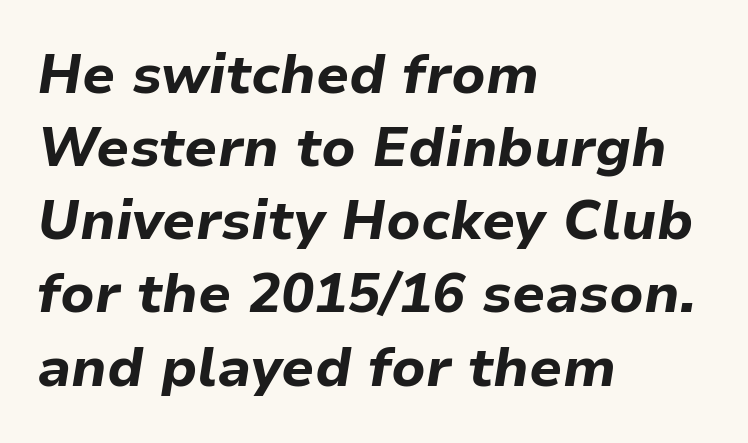
The image shows 55 px bold type, italic (leaning right); set left-aligned, normal line spacing (1.33x), normal letter spacing, not underlined; low stroke contrast and a medium x-height.
